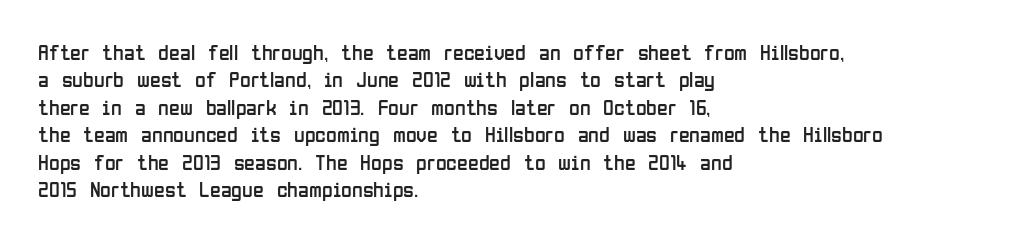
The image shows 22 px text type, upright; set left-aligned, normal line spacing (1.25x), normal letter spacing, not underlined.
